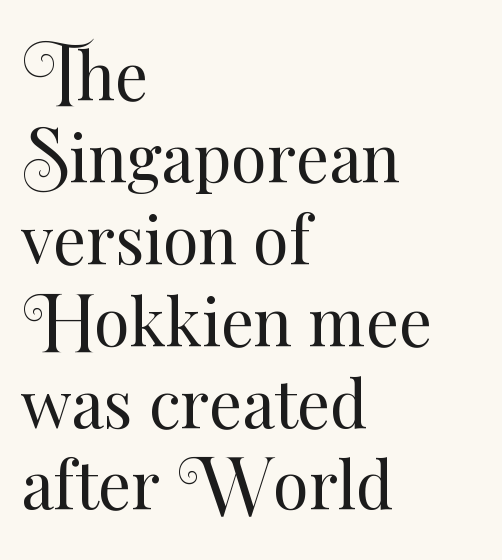
The text block is weighted toward the left margin, trailing off unevenly rightward. The face looks like a standard text weight, possibly lighter. The type is set solid horizontally, with unmodified tracking. Is this a fixed-width face? No — the glyphs have proportional, varying widths. Rendered with straight, roman letterforms.
